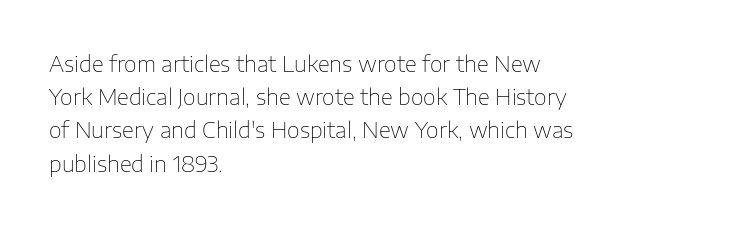
Tall strokes in this sample are plumb rather than angled. Weight: regular or lighter. Tracking value appears to be zero — textbook default spacing. The passage shown stacks its lines at a standard gap. The lines in this sample share a left origin and differ only in where they stop. Anything drawn beneath the words? Only blank space.
